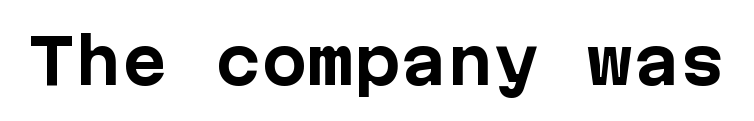
Q: Is the text bold? A: Yes.
Q: Is the text italic (slanted)? A: No, it is upright.
Q: Is the typeface a serif or a sans-serif typeface? A: Sans-serif.
Q: Is the text underlined? A: No.
Q: Is the spacing between letters normal or unusually wide? A: Normal.
Q: Width (condensed, normal, or wide)? A: Normal.
Q: Stroke contrast? A: Low.
Q: x-height? A: Medium.
Q: Monospaced? A: Yes.
